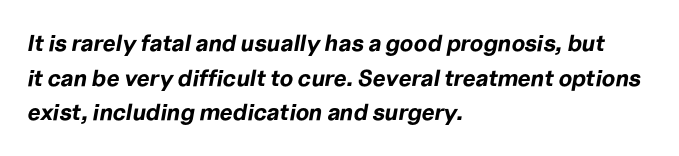
The paragraph shown leans on its left margin. The font's italic variant was chosen for this text. The passage shown is not underscored anywhere. In terms of leading, this rendering sits right in the middle.
